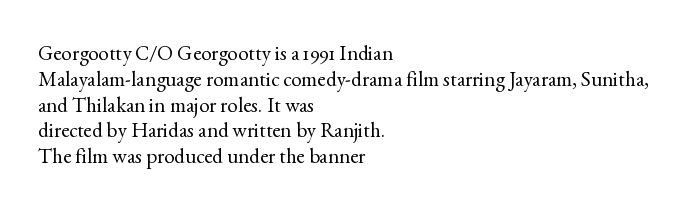
Q: Is the text bold? A: No.
Q: Is the text italic (slanted)? A: No, it is upright.
Q: Is the text underlined? A: No.
Q: How is the paragraph aligned? A: Left-aligned.
Q: Is the spacing between letters normal or unusually wide? A: Normal.
